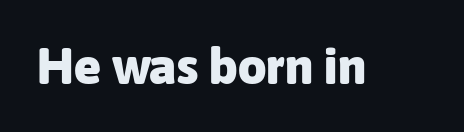
Q: Is the text bold? A: Yes.
Q: Is the text italic (slanted)? A: No, it is upright.
Q: Is the typeface a serif or a sans-serif typeface? A: Sans-serif.
Q: Is the text underlined? A: No.
Q: Is the spacing between letters normal or unusually wide? A: Normal.
Q: Width (condensed, normal, or wide)? A: Normal.
Q: Stroke contrast? A: Low.
Q: x-height? A: Medium.
Q: Monospaced? A: No.
